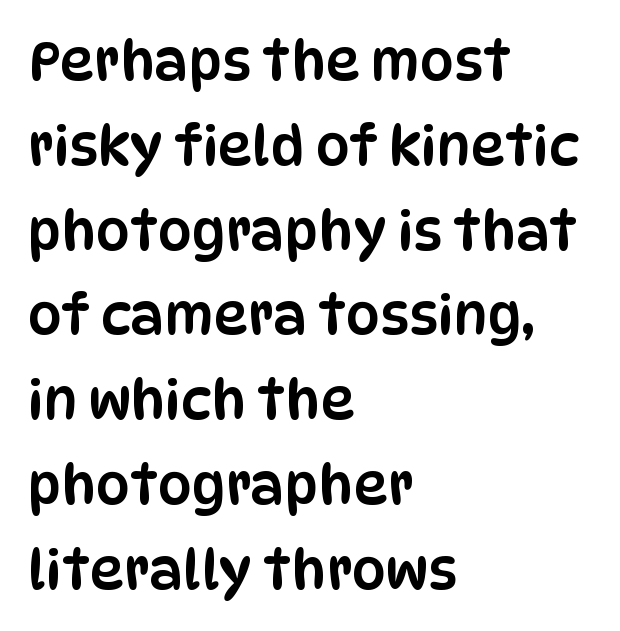
The image shows 54 px condensed sans-serif type, upright; set left-aligned, normal line spacing (1.57x), normal letter spacing, not underlined; low stroke contrast and a large x-height.
